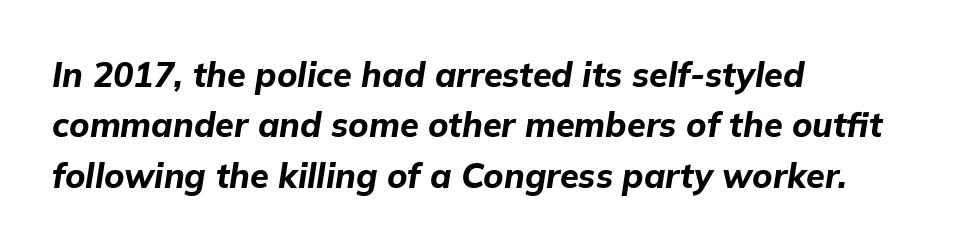
Each letter keeps its own natural width here, so spacing adapts to shape. Horizontal alignment here is leftward, the default for most running prose. Pretty heavy lettering here — definitely bold. The lines sit at an ordinary, default distance from one another.
